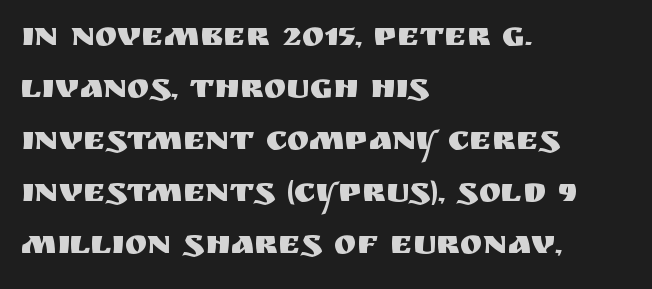
The image shows 34 px sans-serif type, upright; set left-aligned, normal line spacing (1.53x), normal letter spacing, not underlined; medium stroke contrast and a large x-height.
